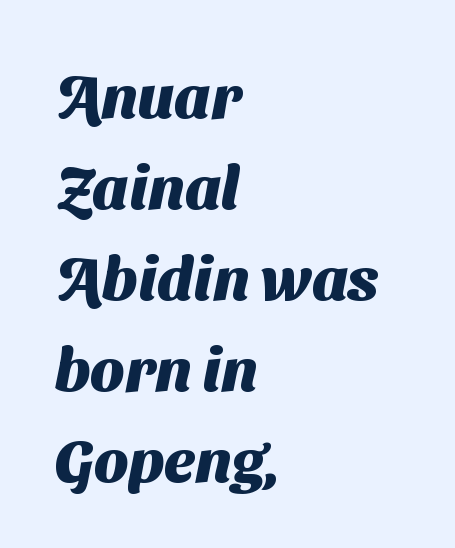
A typesetter would call this proportional, since set widths differ per character. Underlining? Definitely not there. Heavy, bold letterforms. Alignment: flush left. The passage shown is typeset with a sans-serif family. The tracking reads as untouched default to a designer's eye.
